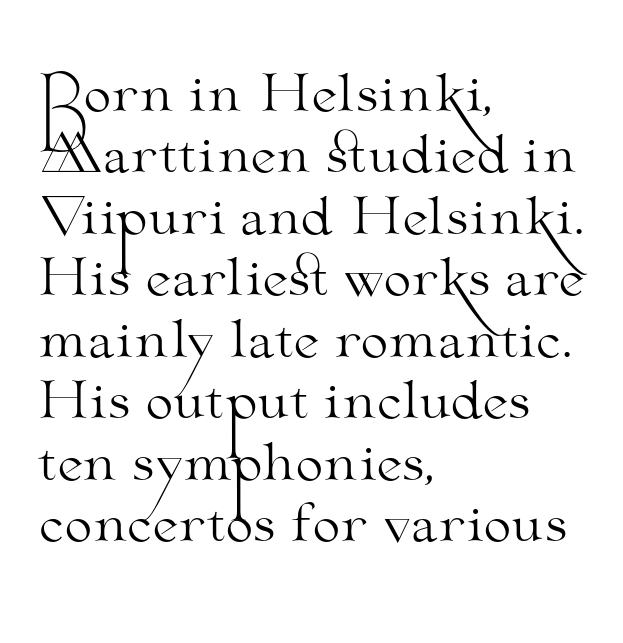
{"serif": "yes", "italic": "no", "bold": "no", "weight": "light", "width": "wide", "stroke_contrast": "medium", "x_height": "small", "monospaced": "no", "underline": "no", "align": "left", "line_spacing_ratio": 1.23, "letter_spacing": "normal", "letter_spacing_em": 0.0, "glyph_px": 50}
